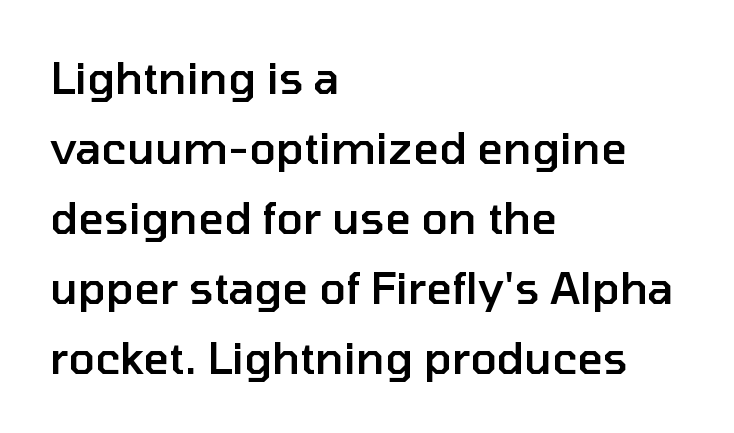
Q: Is the text bold? A: Semi-bold.
Q: Is the text italic (slanted)? A: No, it is upright.
Q: Is the typeface a serif or a sans-serif typeface? A: Sans-serif.
Q: Is the text underlined? A: No.
Q: How is the paragraph aligned? A: Left-aligned.
Q: Is the spacing between letters normal or unusually wide? A: Normal.
Q: Is the spacing between lines tight, normal or loose? A: Normal.
Q: Width (condensed, normal, or wide)? A: Normal.
Q: Stroke contrast? A: Low.
Q: x-height? A: Medium.
Q: Monospaced? A: No.
